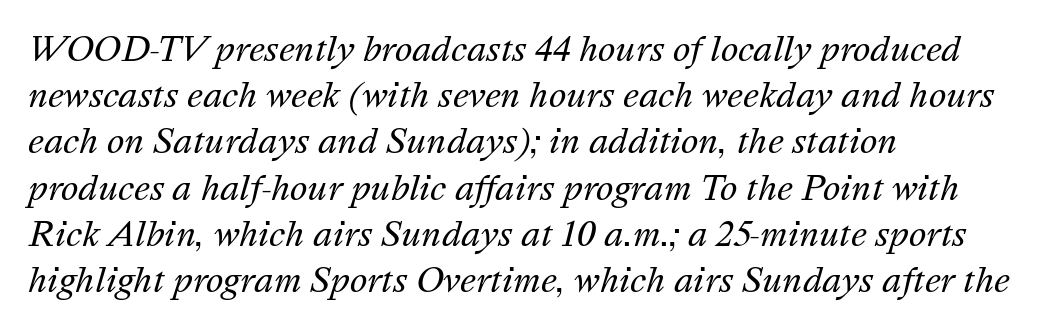
The image shows 33 px regular-weight type, italic (leaning right); set left-aligned, normal line spacing (1.4x), normal letter spacing, not underlined; medium stroke contrast and a medium x-height.
